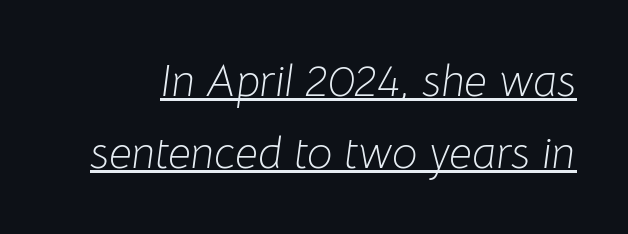
The image shows 45 px light type, italic (leaning right); set normal line spacing (1.59x), normal letter spacing, underlined; low stroke contrast and a medium x-height.
